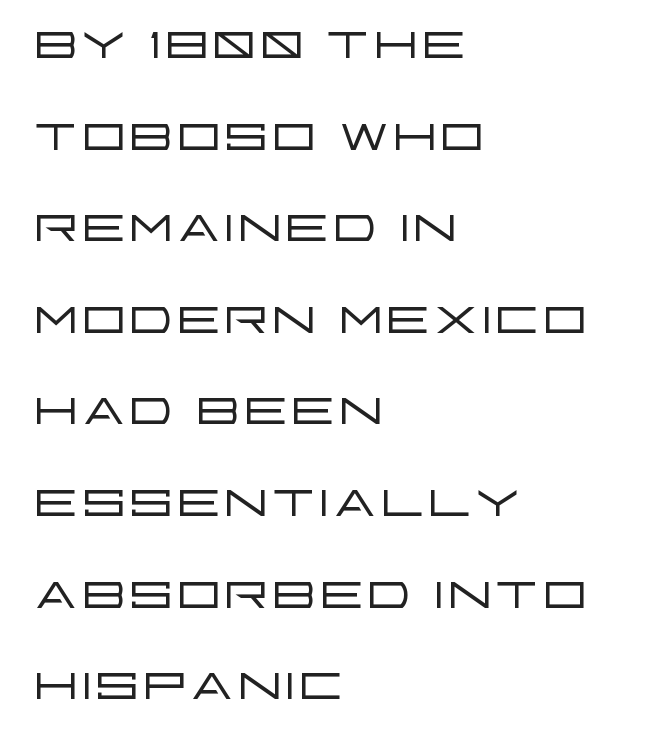
Q: Is the text bold? A: No.
Q: Is the text italic (slanted)? A: No, it is upright.
Q: Is the typeface a serif or a sans-serif typeface? A: Sans-serif.
Q: Is the text underlined? A: No.
Q: How is the paragraph aligned? A: Left-aligned.
Q: Is the spacing between letters normal or unusually wide? A: Normal.
Q: Is the spacing between lines tight, normal or loose? A: Normal.
Q: Width (condensed, normal, or wide)? A: Wide.
Q: Stroke contrast? A: Low.
Q: x-height? A: Large.
Q: Monospaced? A: No.
